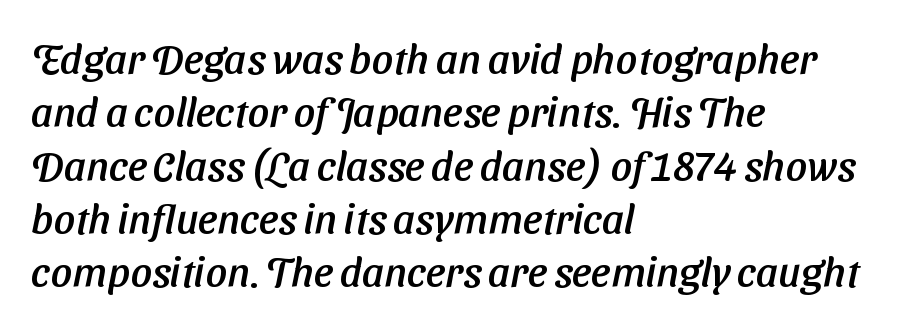
The image shows 42 px sans-serif type; set left-aligned, normal line spacing (1.27x), normal letter spacing, not underlined; low stroke contrast and a medium x-height.
